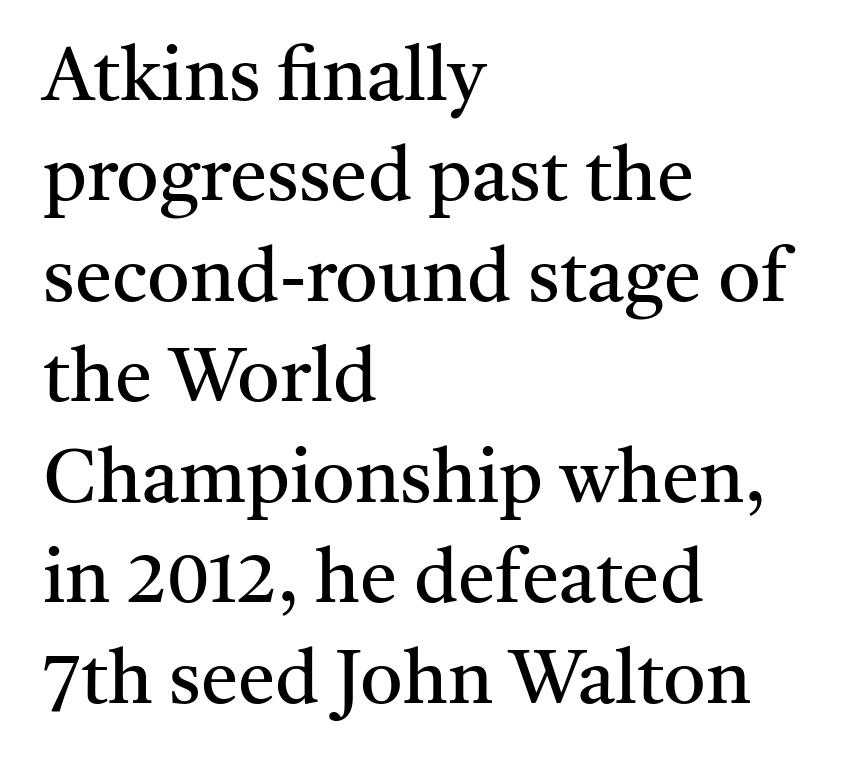
The typeface chosen for these lines features serifs. Ascenders rise straight up at ninety degrees. Clear beneath every line of the passage. The weight would be labelled regular, book, light, or lighter still.
